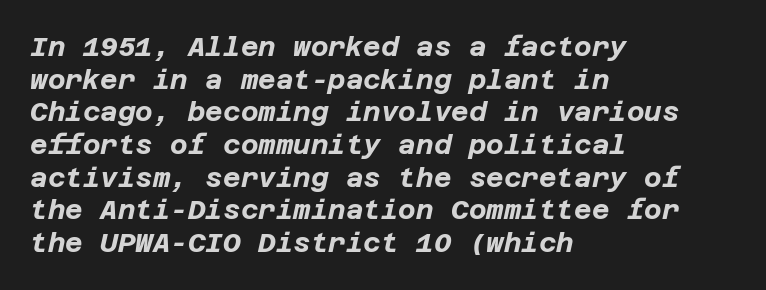
Descenders hang freely into open space. This sample uses an oblique cut, with every glyph tilted off the vertical. Between one letter and the next there's only the usual sliver of space. Compared with a centered layout, this one pins lines to the left instead.
